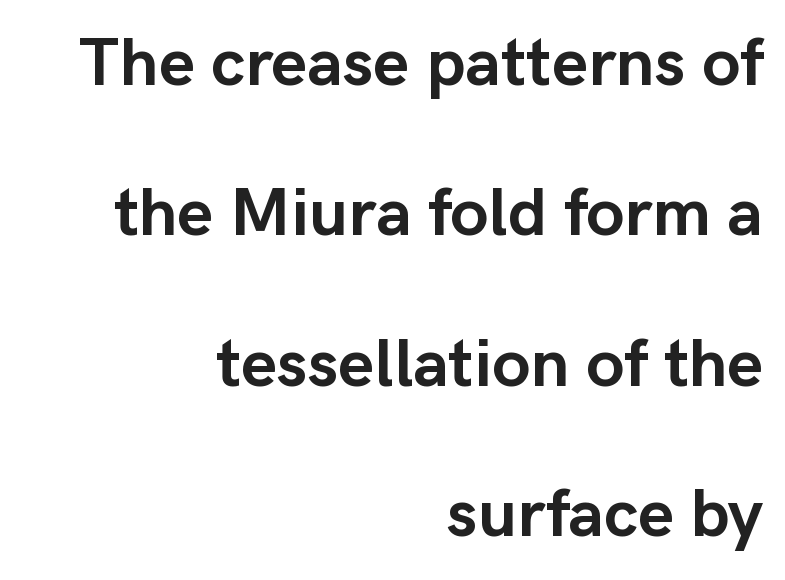
{"serif": "no", "italic": "no", "bold": "yes", "weight": "semibold", "width": "normal", "stroke_contrast": "low", "x_height": "medium", "monospaced": "no", "underline": "no", "align": "right", "line_spacing": "loose", "line_spacing_ratio": 2.18, "letter_spacing": "normal", "letter_spacing_em": 0.0, "glyph_px": 69}
